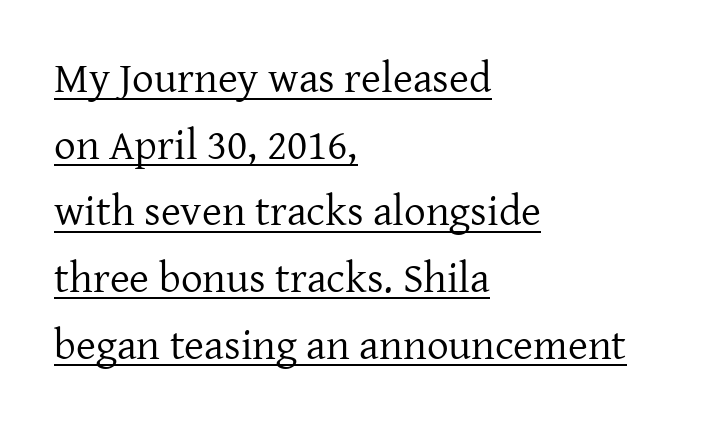
{"serif": "yes", "italic": "no", "bold": "no", "weight": "regular", "width": "normal", "stroke_contrast": "low", "x_height": "medium", "monospaced": "no", "underline": "yes", "align": "left", "line_spacing": "normal", "line_spacing_ratio": 1.55, "letter_spacing": "normal", "letter_spacing_em": 0.0, "glyph_px": 43}
